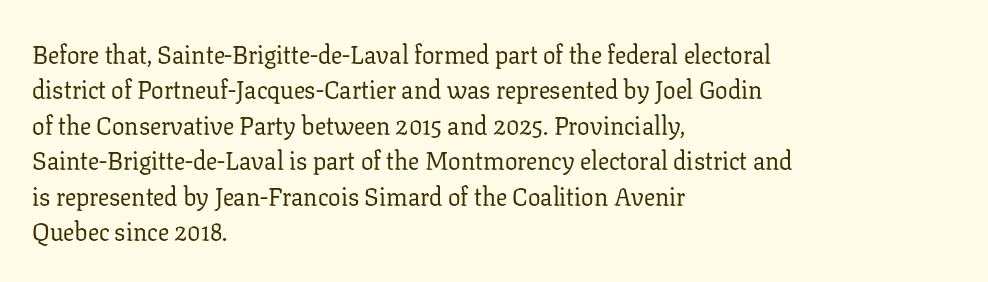
The image shows 25 px text type, upright; set left-aligned, normal line spacing (1.42x), normal letter spacing, not underlined.
